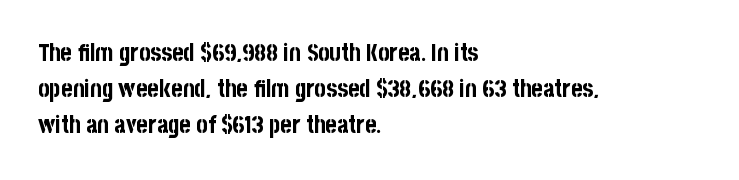
Q: Is the text bold? A: Yes.
Q: Is the text italic (slanted)? A: No, it is upright.
Q: Is the text underlined? A: No.
Q: How is the paragraph aligned? A: Left-aligned.
Q: Is the spacing between letters normal or unusually wide? A: Normal.
Q: Is the spacing between lines tight, normal or loose? A: Normal.
